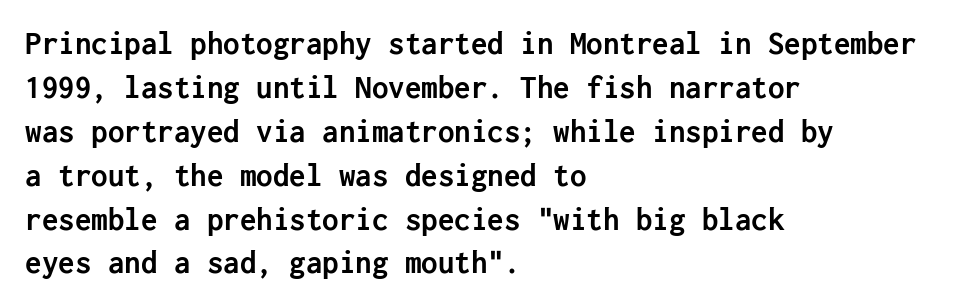
The image shows 33 px semibold sans-serif type, upright; set left-aligned, normal line spacing (1.33x), normal letter spacing, not underlined; low stroke contrast and a medium x-height.
